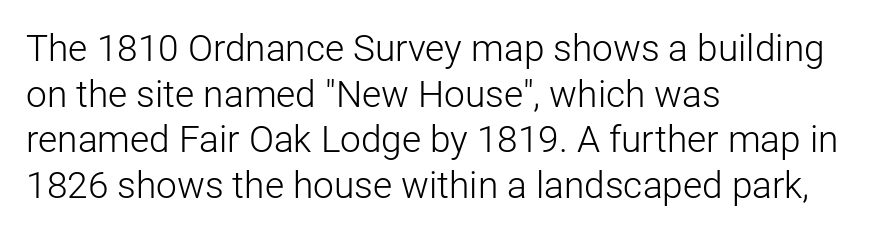
Q: Is the text bold? A: No.
Q: Is the text italic (slanted)? A: No, it is upright.
Q: Is the typeface a serif or a sans-serif typeface? A: Sans-serif.
Q: Is the text underlined? A: No.
Q: How is the paragraph aligned? A: Left-aligned.
Q: Is the spacing between letters normal or unusually wide? A: Normal.
Q: Width (condensed, normal, or wide)? A: Normal.
Q: Stroke contrast? A: Low.
Q: x-height? A: Medium.
Q: Monospaced? A: No.
